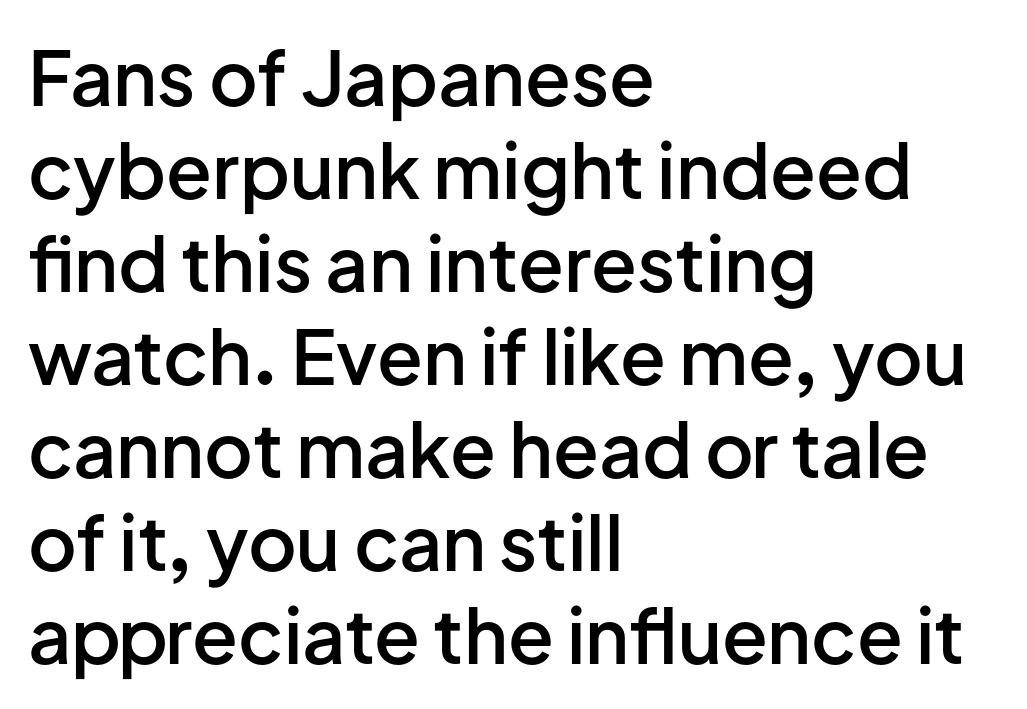
{"serif": "no", "italic": "no", "bold": "semi", "weight": "semibold", "width": "normal", "stroke_contrast": "low", "x_height": "medium", "monospaced": "no", "underline": "no", "align": "left", "line_spacing_ratio": 1.24, "letter_spacing": "normal", "letter_spacing_em": 0.0, "glyph_px": 75}
